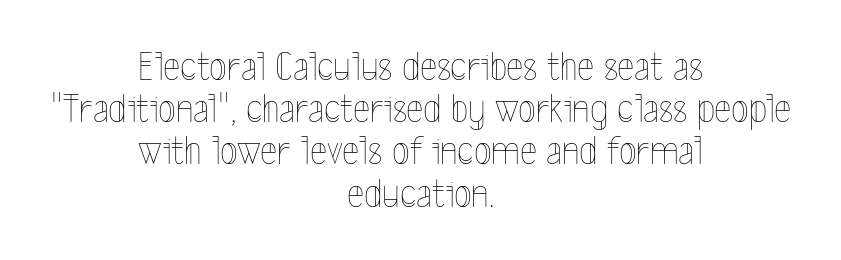
The image shows 41 px thin, condensed type, upright; set centered, tight line spacing (1.03x), normal letter spacing, not underlined; a medium x-height.
